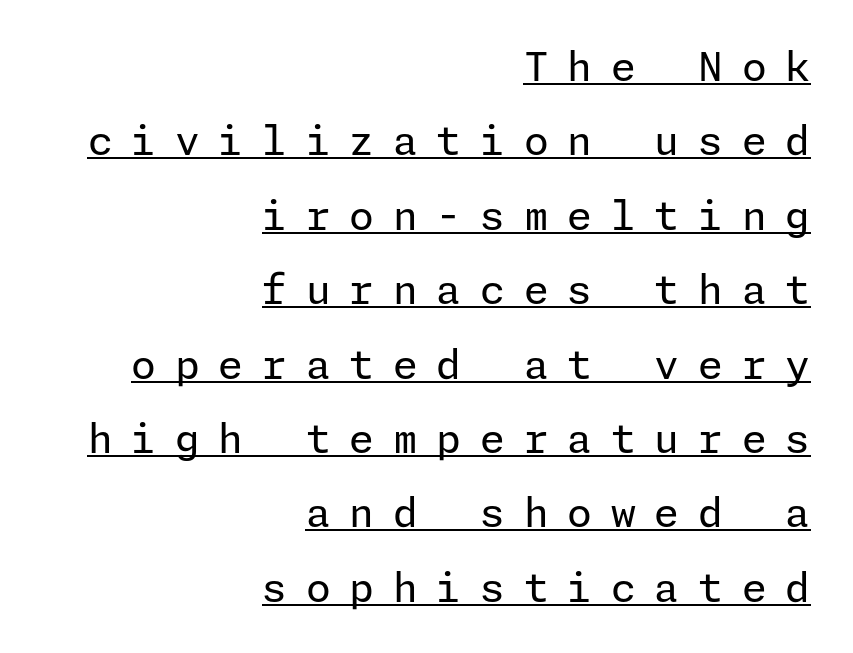
Q: Is the text bold? A: No.
Q: Is the text italic (slanted)? A: No, it is upright.
Q: Is the typeface a serif or a sans-serif typeface? A: Sans-serif.
Q: Is the text underlined? A: Yes.
Q: How is the paragraph aligned? A: Right-aligned.
Q: Is the spacing between letters normal or unusually wide? A: Unusually wide.
Q: Width (condensed, normal, or wide)? A: Normal.
Q: Stroke contrast? A: Low.
Q: x-height? A: Medium.
